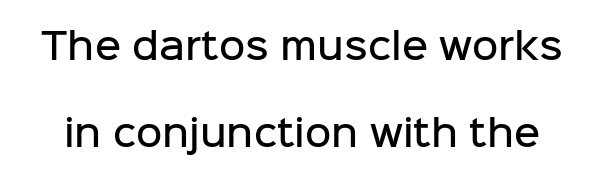
The image shows 36 px semibold sans-serif type, upright; set loose line spacing (2.42x), normal letter spacing, not underlined; low stroke contrast and a medium x-height.
